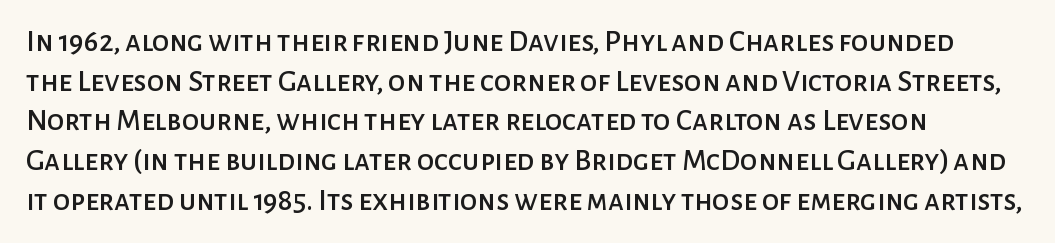
The image shows 31 px sans-serif type, upright; set left-aligned, normal line spacing (1.28x), normal letter spacing, not underlined; low stroke contrast and a medium x-height.
